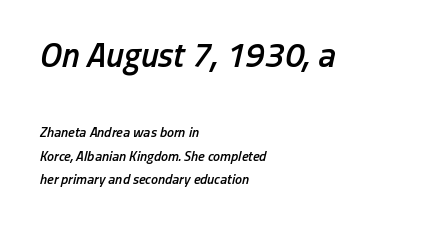
The passage shown stacks its lines at a standard gap. The face used here has a pronounced slope to its letters. This rendering features lettering with no underline. The passage shown is typed in a proportional face where columns would drift. Horizontal alignment here is leftward, the default for most running prose. You get the large type first, then a drop to smaller type.
